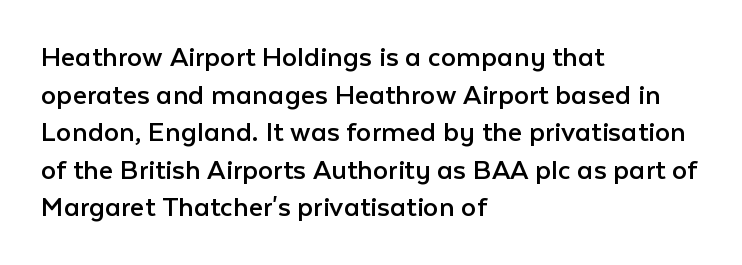
Grotesque or geometric, the face here clearly has no serifs. Weight: regular or lighter. The face used here is proportionally spaced, like ordinary book or web type. Type without underlining.
